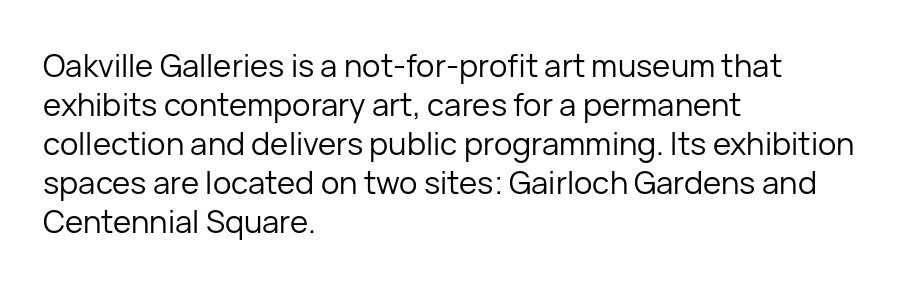
Line beginnings align vertically; line endings do not. The letters look calm and open, with moderate or lighter stems. Words appear dense and cohesive because spacing is normal. The typeface chosen for these lines omits serifs. The specimen omits any rule beneath the text block's lines. The leading is moderate, giving the passage an even texture.
